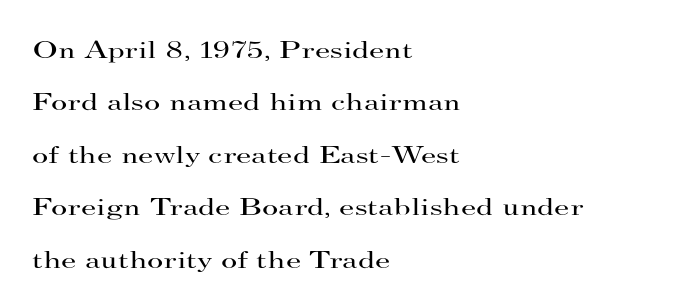
The image shows 25 px text type, upright; set left-aligned, loose line spacing (2.1x), normal letter spacing, not underlined.
